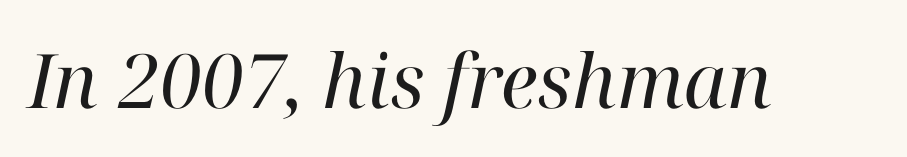
{"serif": "yes", "italic": "yes", "lean": "right", "slant_degrees": 12, "bold": "no", "weight": "regular", "width": "normal", "stroke_contrast": "high", "x_height": "medium", "monospaced": "no", "underline": "no", "letter_spacing": "normal", "letter_spacing_em": 0.0, "glyph_px": 75}
